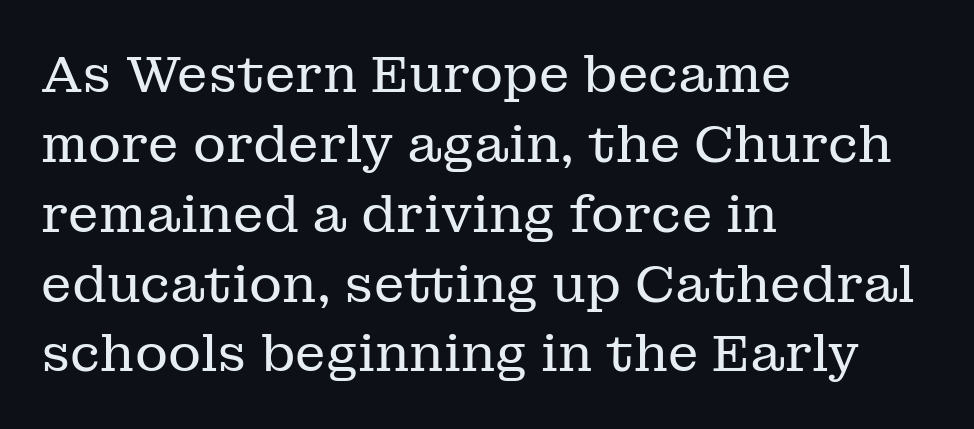
Q: Is the text bold? A: No.
Q: Is the text italic (slanted)? A: No, it is upright.
Q: Is the typeface a serif or a sans-serif typeface? A: Serif.
Q: Is the text underlined? A: No.
Q: How is the paragraph aligned? A: Left-aligned.
Q: Is the spacing between letters normal or unusually wide? A: Normal.
Q: Is the spacing between lines tight, normal or loose? A: Normal.
Q: Width (condensed, normal, or wide)? A: Normal.
Q: Stroke contrast? A: Low.
Q: x-height? A: Medium.
Q: Monospaced? A: No.
